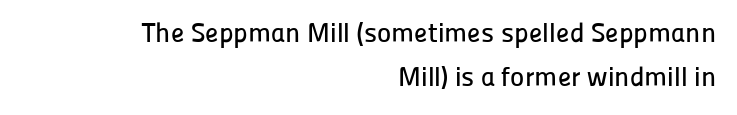
The image shows 27 px text type, upright; set right-aligned, normal line spacing (1.63x), normal letter spacing, not underlined.
